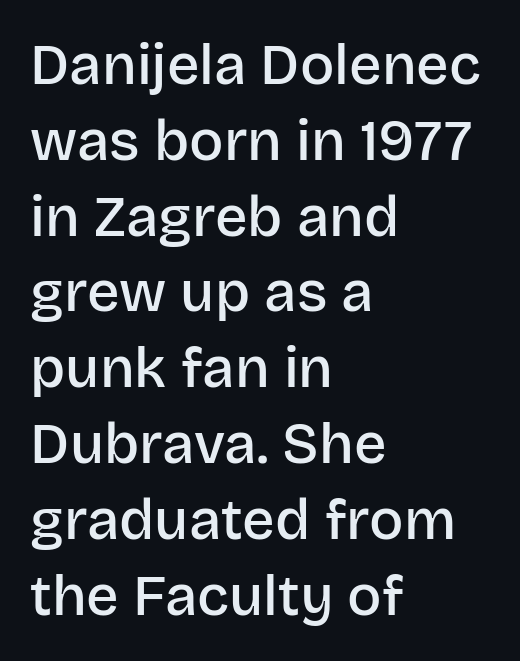
Alignment: flush left. The letters advance in unequal steps, a hallmark of proportional type. Characters follow at the spacing the type designer built in. Descenders are the only things crossing below the line. Does the leading feel generous? No, just average. Typesetter's note: demi weight, one step under bold.
